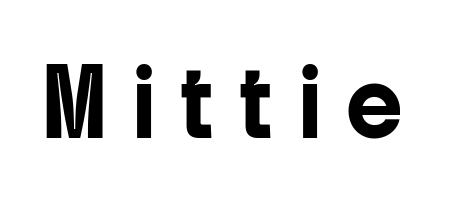
The image shows 62 px condensed sans-serif type, upright; set unusually wide letter spacing (+0.44 em), not underlined; low stroke contrast and a medium x-height.
